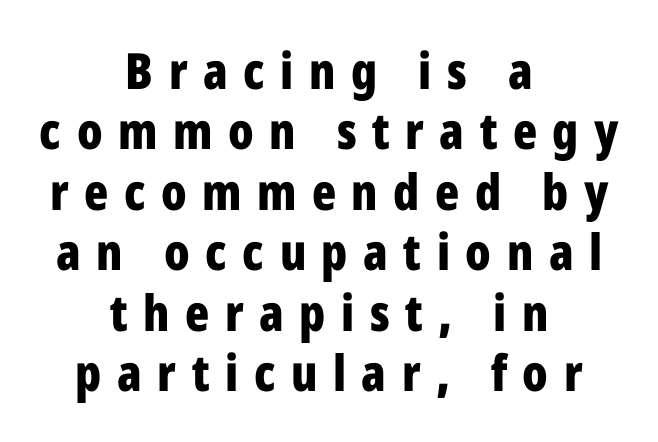
{"serif": "no", "italic": "no", "bold": "yes", "weight": "bold", "width": "condensed", "stroke_contrast": "low", "x_height": "medium", "monospaced": "no", "underline": "no", "align": "center", "line_spacing_ratio": 1.21, "letter_spacing": "wide", "letter_spacing_em": 0.31, "glyph_px": 50}
